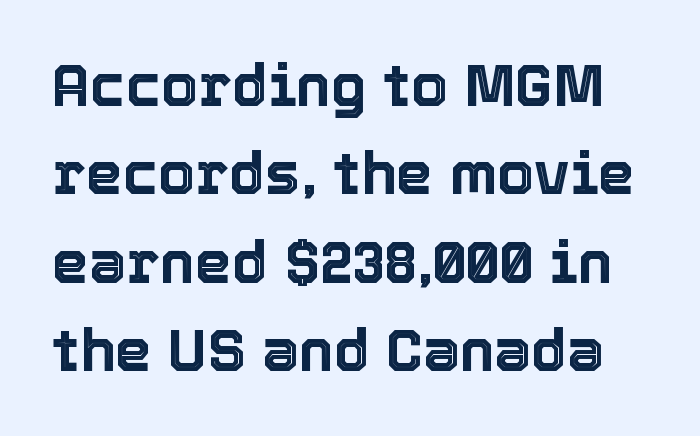
Q: Is the text italic (slanted)? A: No, it is upright.
Q: Is the text underlined? A: No.
Q: Is the spacing between letters normal or unusually wide? A: Normal.
Q: Is the spacing between lines tight, normal or loose? A: Normal.
Q: Width (condensed, normal, or wide)? A: Normal.
Q: x-height? A: Medium.
Q: Monospaced? A: No.
